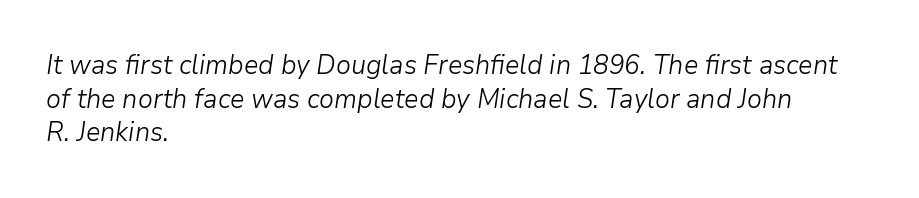
Q: Is the text bold? A: No.
Q: Is the text italic (slanted)? A: Yes, it leans right by about 9 degrees.
Q: Is the text underlined? A: No.
Q: How is the paragraph aligned? A: Left-aligned.
Q: Is the spacing between letters normal or unusually wide? A: Normal.
Q: Is the spacing between lines tight, normal or loose? A: Normal.
